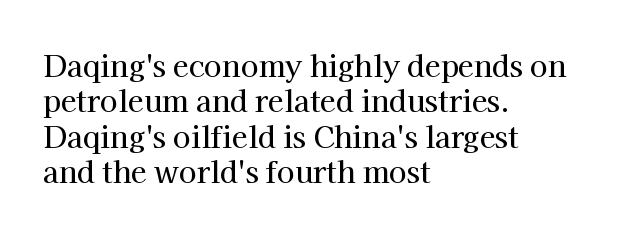
Q: Is the text italic (slanted)? A: No, it is upright.
Q: Is the typeface a serif or a sans-serif typeface? A: Serif.
Q: Is the text underlined? A: No.
Q: How is the paragraph aligned? A: Left-aligned.
Q: Is the spacing between letters normal or unusually wide? A: Normal.
Q: Width (condensed, normal, or wide)? A: Normal.
Q: Stroke contrast? A: High.
Q: x-height? A: Medium.
Q: Monospaced? A: No.
